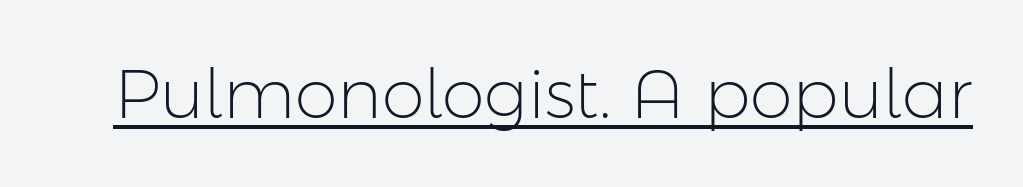
The image shows 69 px light sans-serif type, upright; set normal letter spacing, underlined; low stroke contrast and a medium x-height.
